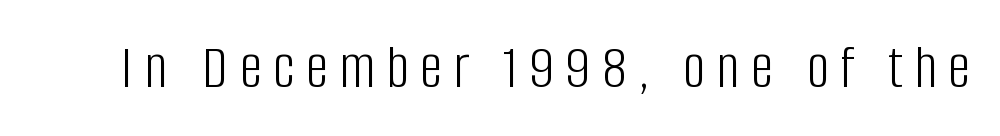
Q: Is the text bold? A: No.
Q: Is the text italic (slanted)? A: No, it is upright.
Q: Is the typeface a serif or a sans-serif typeface? A: Sans-serif.
Q: Is the text underlined? A: No.
Q: Width (condensed, normal, or wide)? A: Condensed.
Q: Stroke contrast? A: Low.
Q: x-height? A: Large.
Q: Monospaced? A: No.
